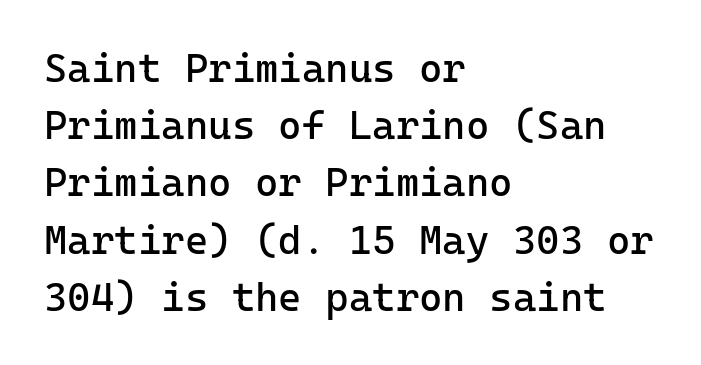
The image shows 40 px regular-weight sans-serif type, upright; set left-aligned, normal line spacing (1.43x), normal letter spacing, not underlined; low stroke contrast and a medium x-height.
